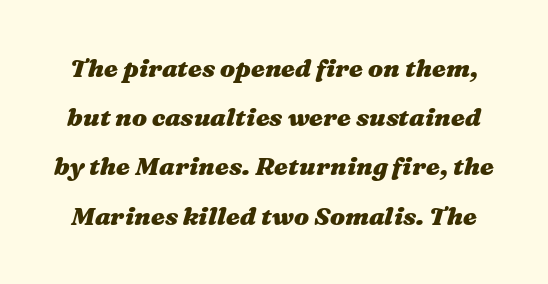
The image shows 25 px bold type, italic (leaning right); set loose line spacing (1.97x), normal letter spacing, not underlined.
